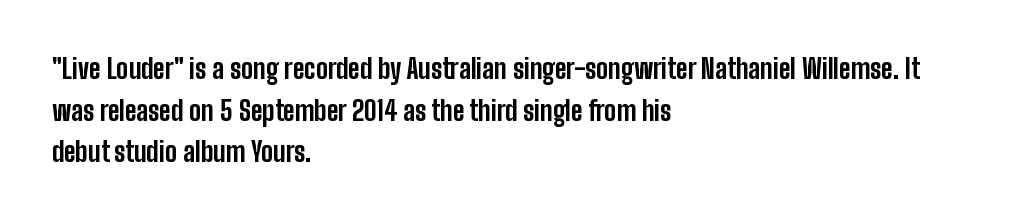
This sample keeps an unexceptional amount of space between lines. Which margin do the lines hug? The left one — the right edge is uneven. The specimen omits any rule beneath the text block's lines. Students, note that the glyphs here touch the page at normal intervals. This is heavy type, rendered in bold.
